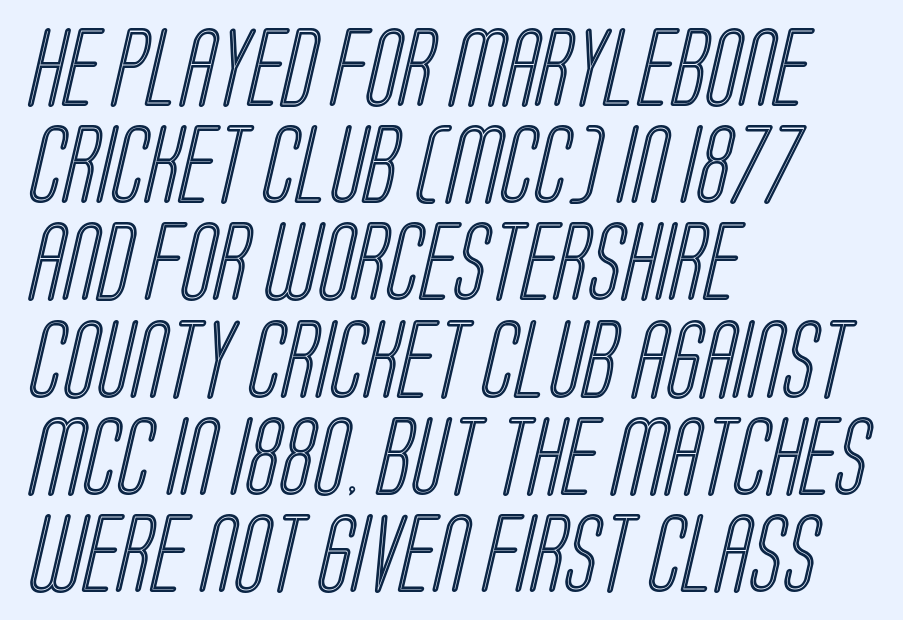
The image shows 79 px condensed type; set left-aligned, line spacing 1.23x, normal letter spacing, not underlined; a large x-height.
